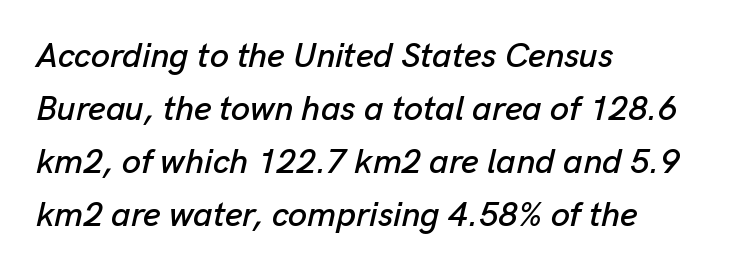
Words float on clear page, feet unadorned. Does the copy run flush right? No — it runs flush left. Looks like regular typesetting: each glyph gets only the width it needs. Is there much room between lines? A standard amount, neither cramped nor airy. Is the letter spacing exaggerated? No — it looks like the ordinary default.
